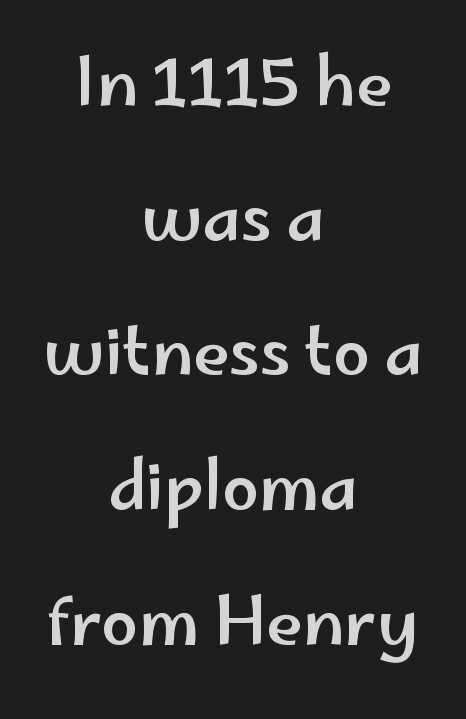
{"serif": "no", "italic": "no", "width": "wide", "stroke_contrast": "low", "x_height": "small", "monospaced": "no", "underline": "no", "align": "center", "line_spacing": "loose", "line_spacing_ratio": 2.04, "letter_spacing": "normal", "letter_spacing_em": 0.0, "glyph_px": 66}
